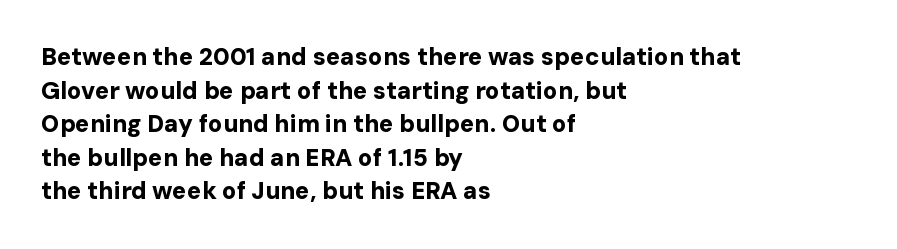
{"italic": "no", "bold": "yes", "underline": "no", "align": "left", "line_spacing": "normal", "line_spacing_ratio": 1.4, "letter_spacing": "normal", "letter_spacing_em": 0.0, "glyph_px": 24}
